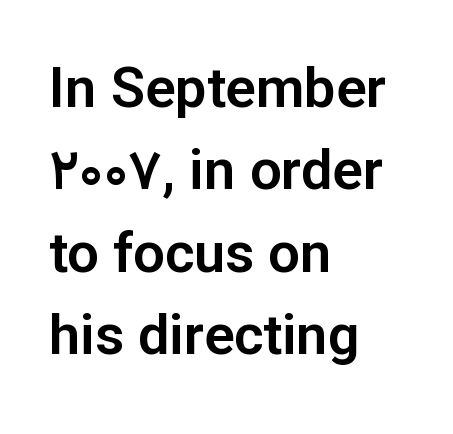
{"serif": "no", "italic": "no", "width": "normal", "stroke_contrast": "low", "x_height": "medium", "monospaced": "no", "underline": "no", "align": "left", "line_spacing": "normal", "line_spacing_ratio": 1.47, "letter_spacing": "normal", "letter_spacing_em": 0.0, "glyph_px": 56}
